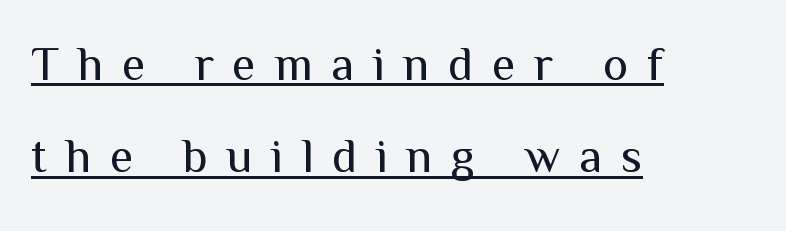
Q: Is the text bold? A: No.
Q: Is the text italic (slanted)? A: No, it is upright.
Q: Is the typeface a serif or a sans-serif typeface? A: Sans-serif.
Q: Is the text underlined? A: Yes.
Q: How is the paragraph aligned? A: Left-aligned.
Q: Is the spacing between letters normal or unusually wide? A: Unusually wide.
Q: Is the spacing between lines tight, normal or loose? A: Loose.
Q: Width (condensed, normal, or wide)? A: Normal.
Q: Stroke contrast? A: Medium.
Q: x-height? A: Medium.
Q: Monospaced? A: No.
